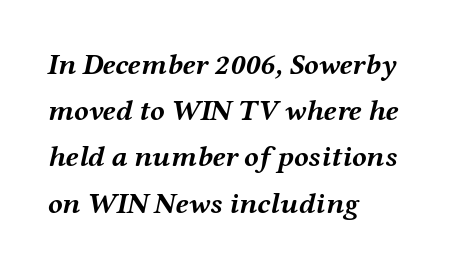
Heavy, bold letterforms. The glyphs look as if they've been sheared to an angle. Tracking value appears to be zero — textbook default spacing. Short and long lines alike share a common starting point at left. The passage shown is typed in a proportional face where columns would drift.
